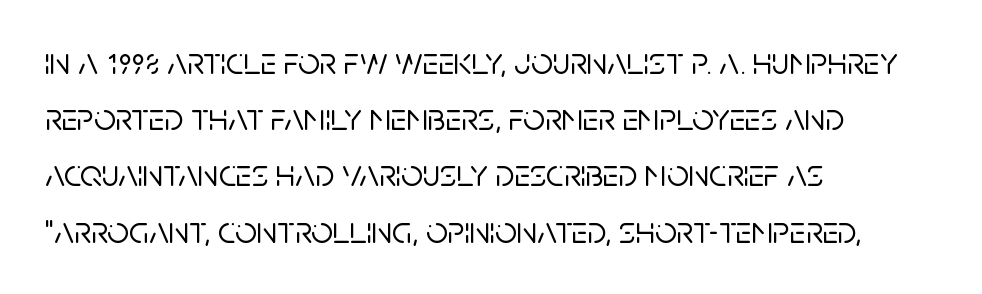
{"serif": "no", "italic": "no", "width": "normal", "stroke_contrast": "low", "x_height": "large", "monospaced": "no", "underline": "no", "align": "left", "line_spacing": "normal", "line_spacing_ratio": 1.48, "letter_spacing": "normal", "letter_spacing_em": 0.0, "glyph_px": 38}
